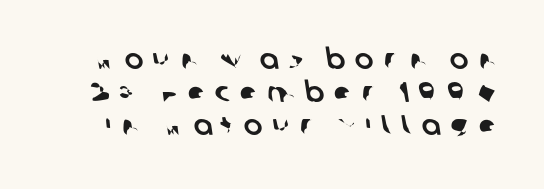
These lines have a slow, spaced-out rhythm from letter to letter. The specimen omits any rule beneath the text block's lines. The type family on display is of the sans-serif kind. Is this a fixed-width face? No — the glyphs have proportional, varying widths.
